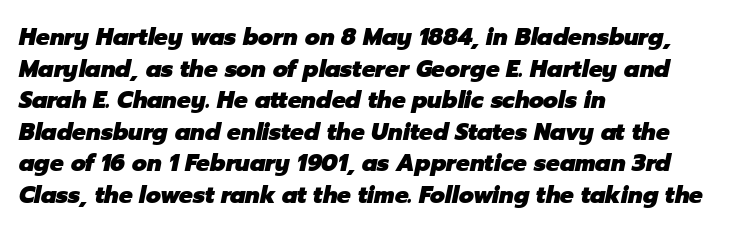
{"italic": "yes", "lean": "right", "slant_degrees": 12, "bold": "yes", "underline": "no", "align": "left", "line_spacing": "normal", "line_spacing_ratio": 1.37, "letter_spacing": "normal", "letter_spacing_em": 0.0, "glyph_px": 23}
